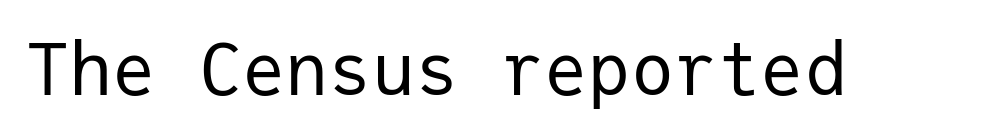
This sample uses an upright cut, with every glyph sitting square on the baseline. Does extra space separate the letters? No, they use regular spacing. Note the uniform advance width — an 'i' takes as much space as an 'm'. The rendering shows plain stroke endings on the letterforms — a sans-serif design.
